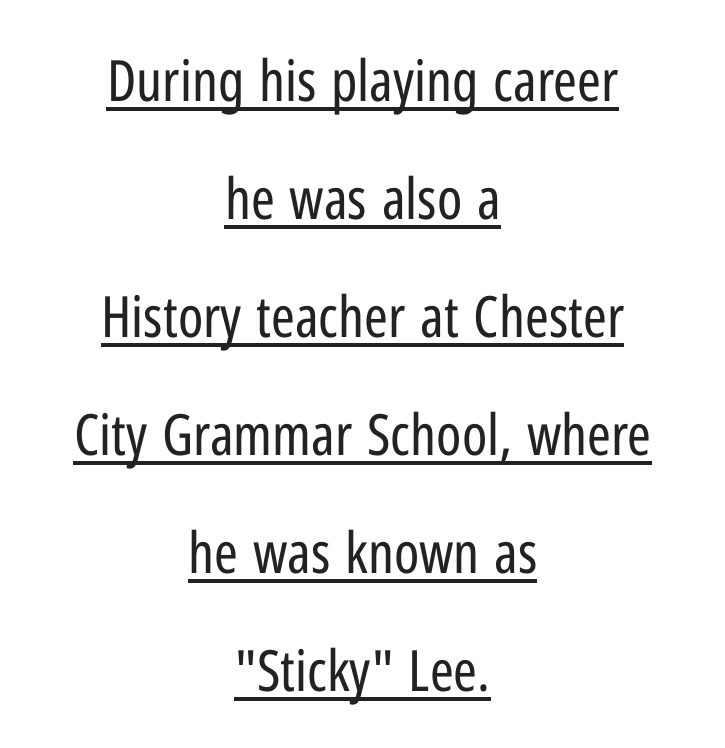
The image shows 57 px regular-weight, condensed sans-serif type, upright; set centered, loose line spacing (2.07x), normal letter spacing, underlined; low stroke contrast and a medium x-height.
